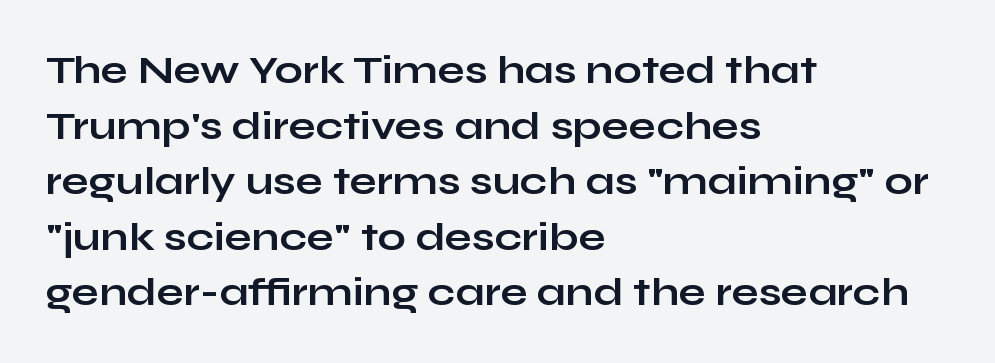
Horizontal alignment here is leftward, the default for most running prose. This sample uses a sans-serif face. Beneath every word, the page is bare. You could not count columns in this text — the font is proportionally spaced.
